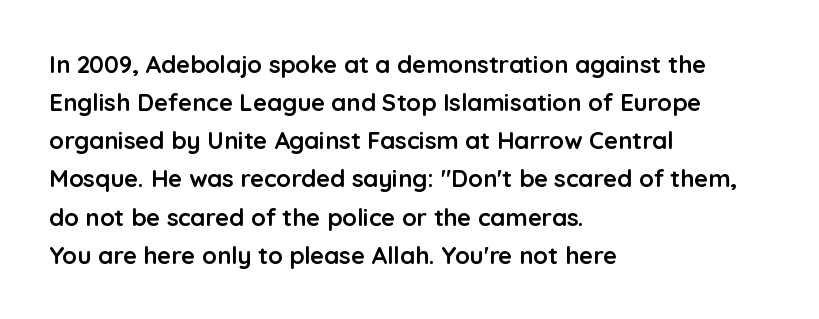
The image shows 24 px bold type, upright; set left-aligned, normal line spacing (1.59x), normal letter spacing, not underlined.
